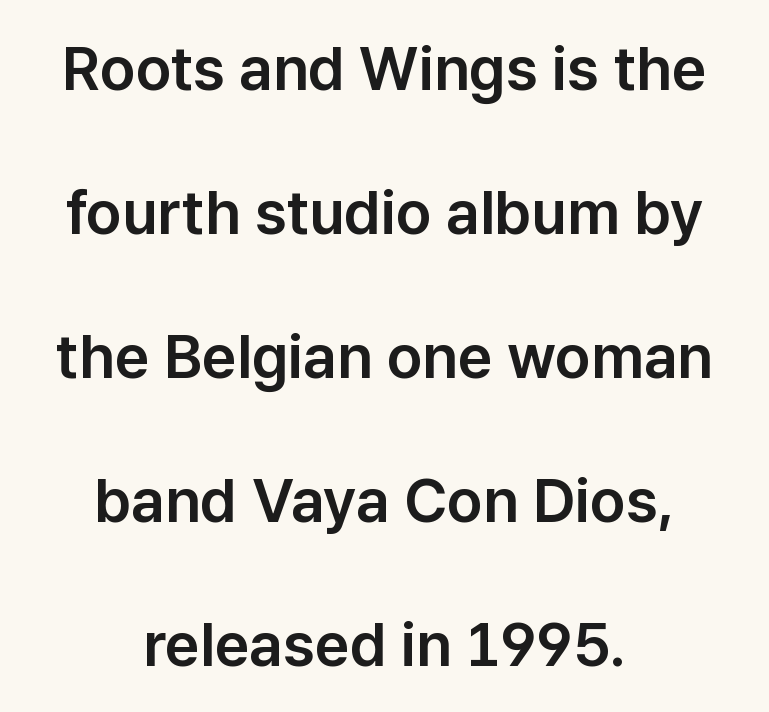
The image shows 61 px sans-serif type, upright; set centered, loose line spacing (2.36x), normal letter spacing, not underlined; low stroke contrast and a medium x-height.
